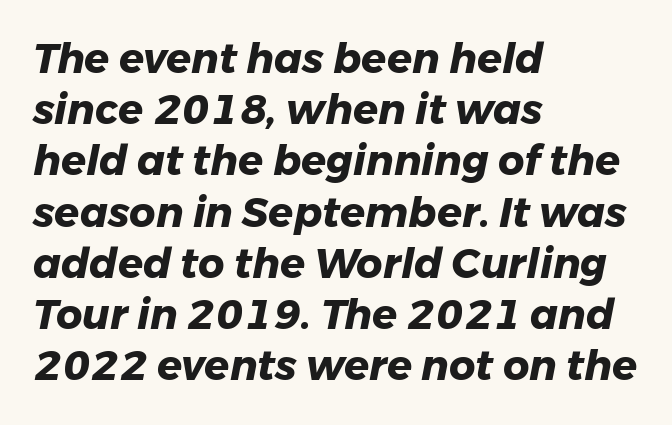
The image shows 41 px heavy type, italic (leaning right); set left-aligned, normal line spacing (1.25x), normal letter spacing, not underlined; low stroke contrast and a medium x-height.
